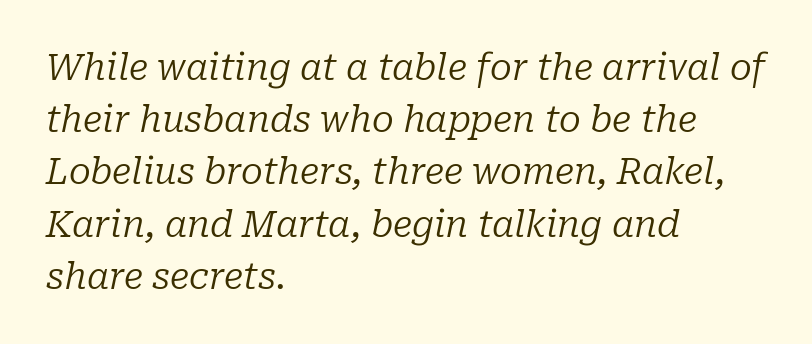
{"serif": "yes", "italic": "yes", "lean": "right", "slant_degrees": 10, "bold": "no", "weight": "regular", "width": "normal", "stroke_contrast": "low", "x_height": "medium", "monospaced": "no", "underline": "no", "align": "left", "line_spacing": "normal", "line_spacing_ratio": 1.45, "letter_spacing": "normal", "letter_spacing_em": 0.0, "glyph_px": 36}
